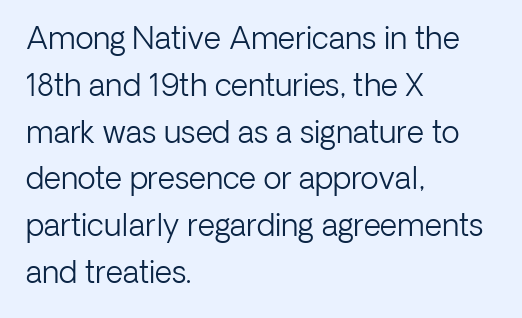
Q: Is the text bold? A: No.
Q: Is the text italic (slanted)? A: No, it is upright.
Q: Is the typeface a serif or a sans-serif typeface? A: Sans-serif.
Q: Is the text underlined? A: No.
Q: How is the paragraph aligned? A: Left-aligned.
Q: Is the spacing between letters normal or unusually wide? A: Normal.
Q: Is the spacing between lines tight, normal or loose? A: Normal.
Q: Width (condensed, normal, or wide)? A: Normal.
Q: Stroke contrast? A: Low.
Q: x-height? A: Medium.
Q: Monospaced? A: No.
